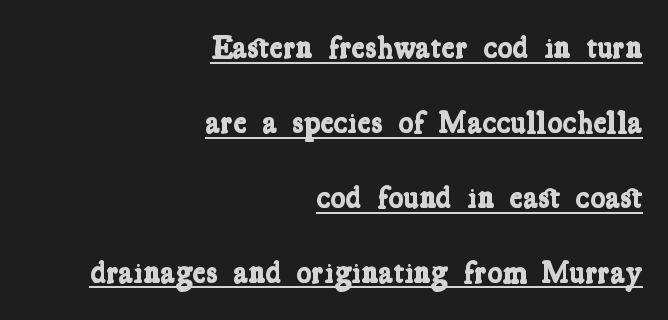
Honestly, the underline is the first thing you notice here. Little horizontal feet cap the strokes, marking this as serif type. You could not count columns in this text — the font is proportionally spaced. The leading is generous, giving the passage an open texture. These lines keep a tight, regular rhythm from letter to letter. Casual observation: everything's shoved over to the right.
